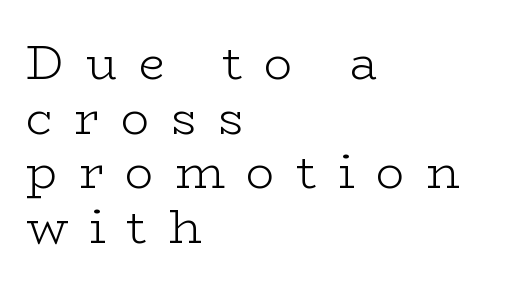
Weight: in the light-to-regular range. Is this a fixed-width face? No — the glyphs have proportional, varying widths. The paragraph shown leans on its left margin. Ordinary non-slanted type is in use. Stroke terminals: seriffed.
